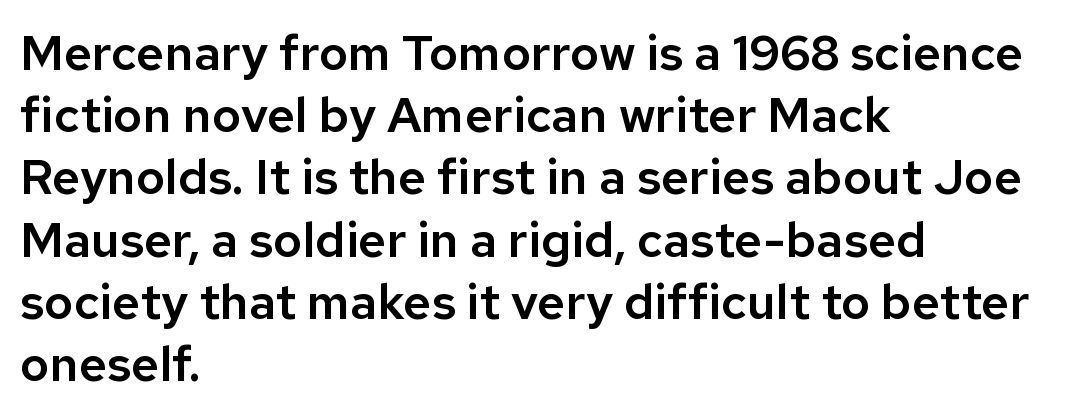
The image shows 49 px sans-serif type, upright; set left-aligned, normal line spacing (1.27x), normal letter spacing, not underlined; low stroke contrast and a medium x-height.
